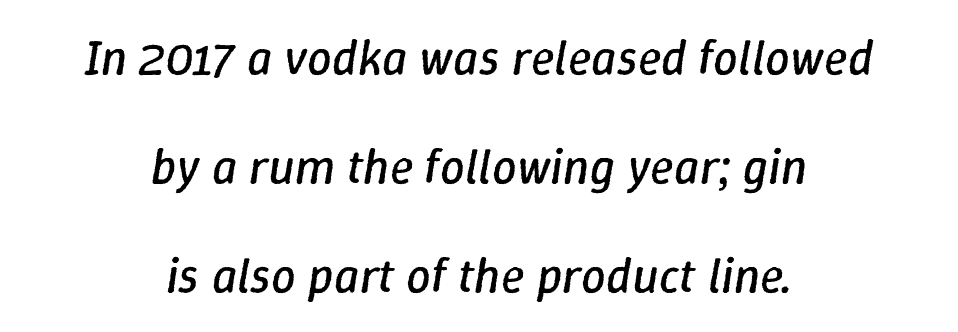
The passage shown is not bold in any degree. Regarding leading, the lines here are spaced well apart. The face used here is rendered with its standard letterfit. Note the varied advance widths — an 'i' is clearly narrower than an 'm'. The whole block is typeset with a tilt.
